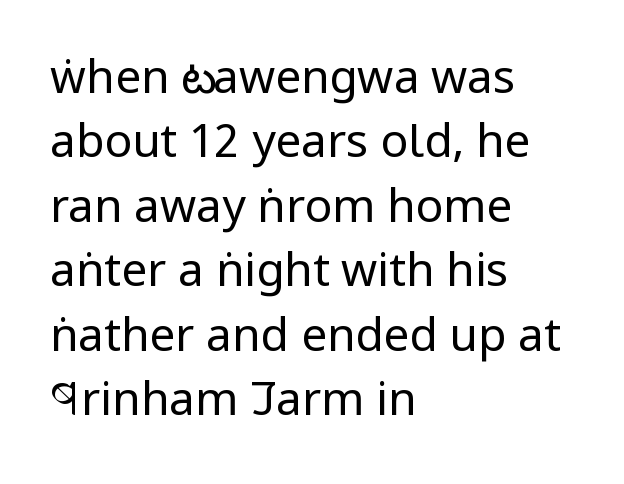
{"serif": "no", "italic": "no", "bold": "no", "weight": "regular", "width": "condensed", "stroke_contrast": "low", "x_height": "large", "monospaced": "no", "underline": "no", "align": "left", "line_spacing": "normal", "line_spacing_ratio": 1.4, "letter_spacing": "normal", "letter_spacing_em": 0.0, "glyph_px": 46}
